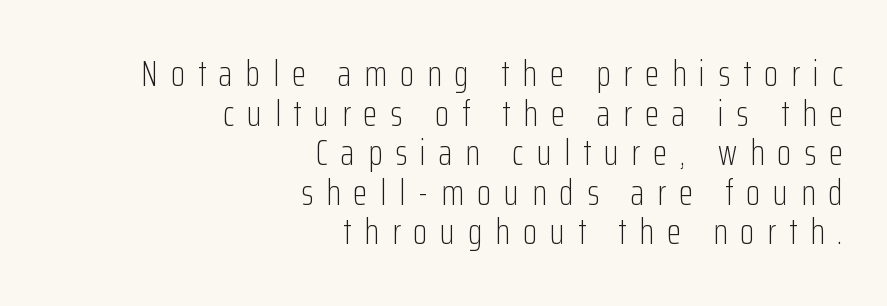
The image shows 37 px light, condensed sans-serif type, upright; set right-aligned, tight line spacing (1.07x), unusually wide letter spacing (+0.35 em), not underlined; low stroke contrast and a medium x-height.
